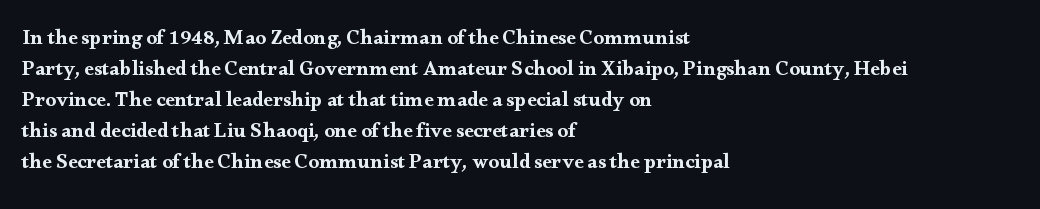
{"italic": "no", "underline": "no", "align": "left", "line_spacing": "normal", "line_spacing_ratio": 1.48, "letter_spacing": "normal", "letter_spacing_em": 0.0, "glyph_px": 21}
